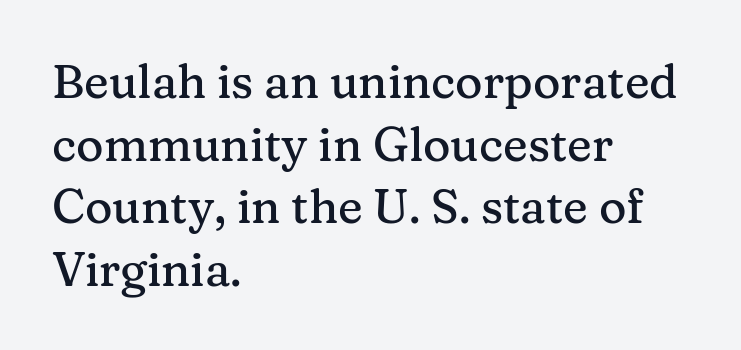
The image shows 47 px serif type, upright; set left-aligned, normal line spacing (1.33x), normal letter spacing, not underlined; medium stroke contrast and a medium x-height.
